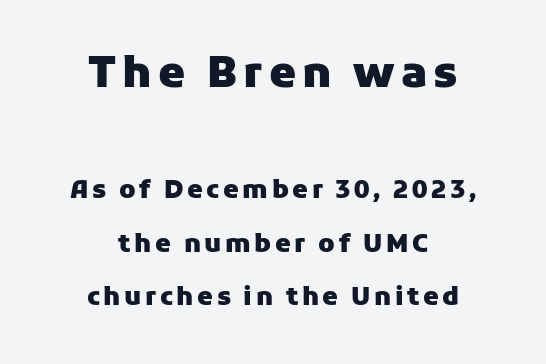
Q: Is the text bold? A: Yes.
Q: Is the text italic (slanted)? A: No, it is upright.
Q: Is the typeface a serif or a sans-serif typeface? A: Sans-serif.
Q: Is the text underlined? A: No.
Q: How is the paragraph aligned? A: Centered.
Q: Is the spacing between lines tight, normal or loose? A: Loose.
Q: Which block of text is set in a larger size, the first (top) or the second (bottom)? A: The first (top) one.
Q: Width (condensed, normal, or wide)? A: Normal.
Q: Stroke contrast? A: Low.
Q: x-height? A: Medium.
Q: Monospaced? A: No.
